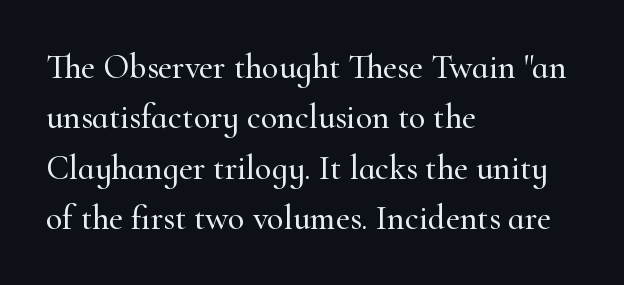
The image shows 34 px serif type, upright; set left-aligned, normal line spacing (1.48x), normal letter spacing, not underlined; high stroke contrast and a small x-height.
